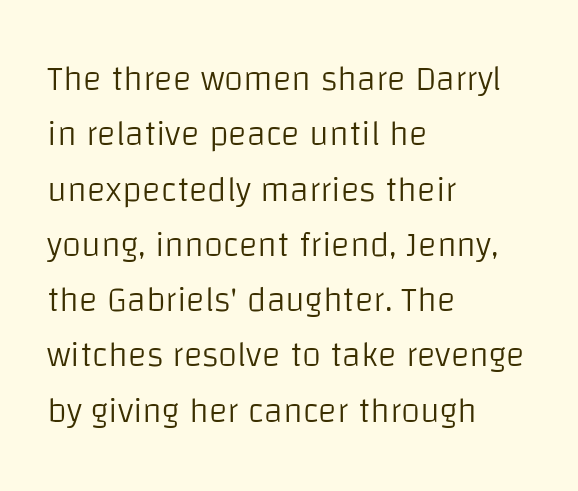
Check where the strokes stop: nothing finishes them off — pure sans. No extra tracking has been applied to these lines. Weight: not bold — regular or lighter. Does the lettering tilt? It doesn't — this is upright. Letters rest on an invisible, unmarked baseline. These lines are set flush left with a ragged right edge.
